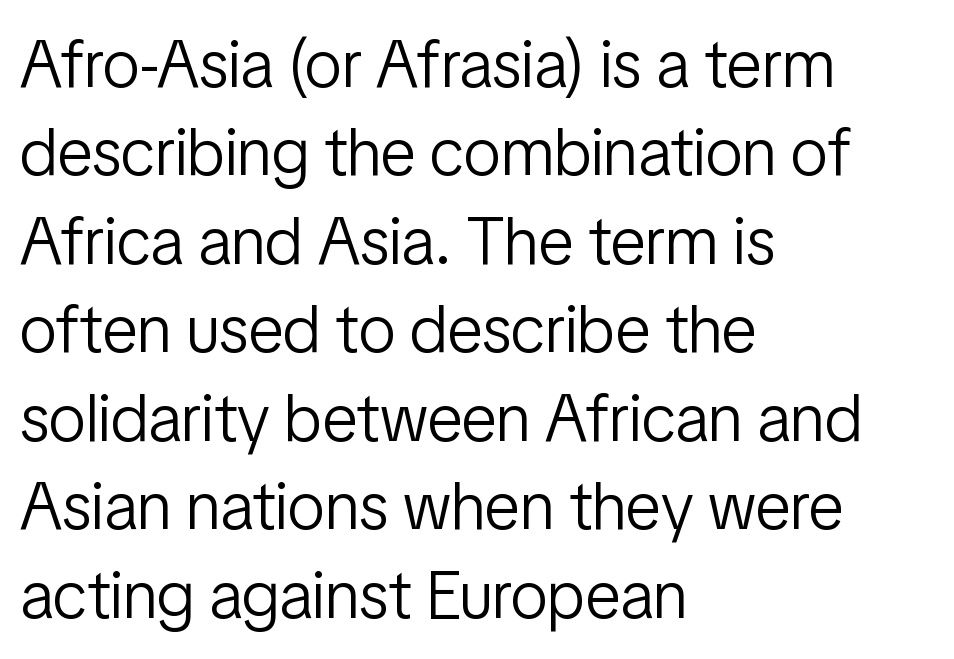
Q: Is the text bold? A: No.
Q: Is the text italic (slanted)? A: No, it is upright.
Q: Is the typeface a serif or a sans-serif typeface? A: Sans-serif.
Q: Is the text underlined? A: No.
Q: How is the paragraph aligned? A: Left-aligned.
Q: Is the spacing between letters normal or unusually wide? A: Normal.
Q: Is the spacing between lines tight, normal or loose? A: Normal.
Q: Width (condensed, normal, or wide)? A: Condensed.
Q: Stroke contrast? A: Low.
Q: x-height? A: Medium.
Q: Monospaced? A: No.
